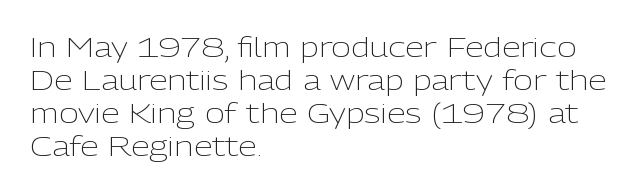
The image shows 27 px text type, upright; set left-aligned, line spacing 1.22x, normal letter spacing, not underlined.
